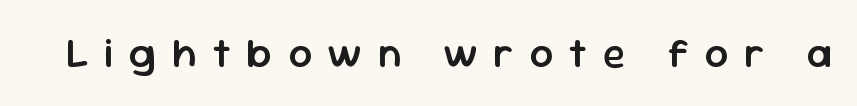
The image shows 41 px semibold sans-serif type, upright; set unusually wide letter spacing (+0.38 em), not underlined; low stroke contrast and a medium x-height.
